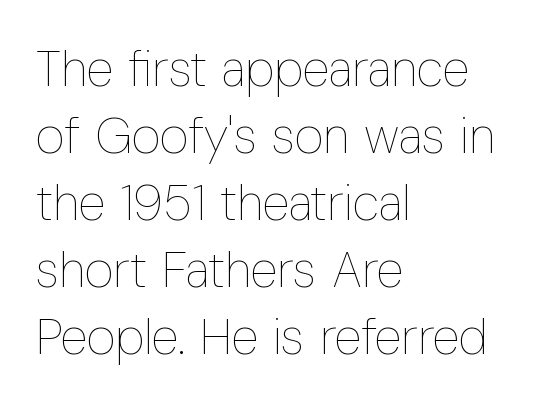
Default kerning and tracking; the words read as compact shapes. Each letter keeps its own natural width here, so spacing adapts to shape. The baseline area is clear. Weight class: somewhere from thin through regular.
